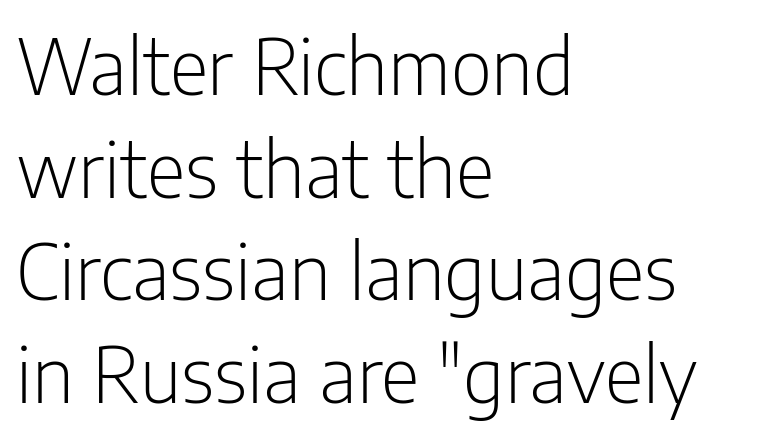
The image shows 76 px light, condensed sans-serif type, upright; set left-aligned, normal line spacing (1.35x), normal letter spacing, not underlined; low stroke contrast and a medium x-height.
